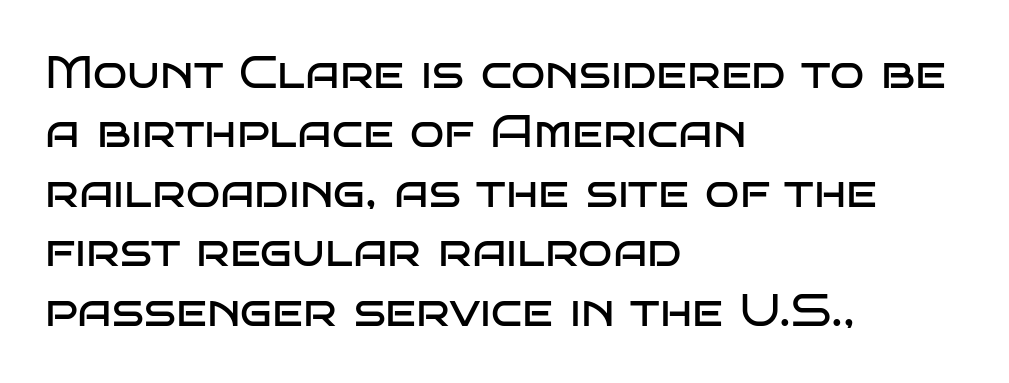
The image shows 45 px regular-weight, wide sans-serif type, upright; set left-aligned, normal line spacing (1.32x), normal letter spacing, not underlined; low stroke contrast and a large x-height.
